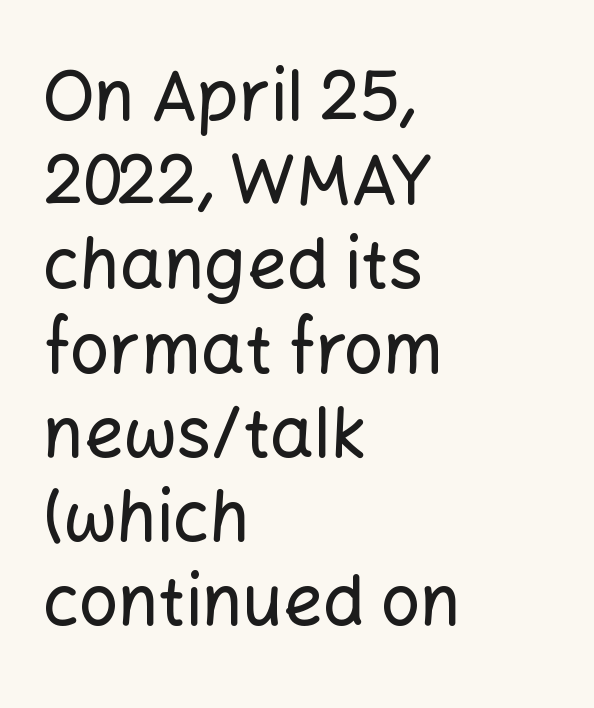
The image shows 69 px sans-serif type, upright; set left-aligned, line spacing 1.22x, normal letter spacing, not underlined; low stroke contrast and a medium x-height.
